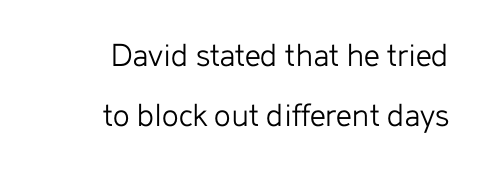
The designer went with a sans here, leaving each stem footless. Decoration check: the copy has no underline. It's the straight-up-and-down kind of type. The passage is arranged like a letterhead date or caption credit — flush right. Character widths vary here, with narrow letters taking less room than wide ones. Here the glyphs are tracked normally, forming tight word shapes.
